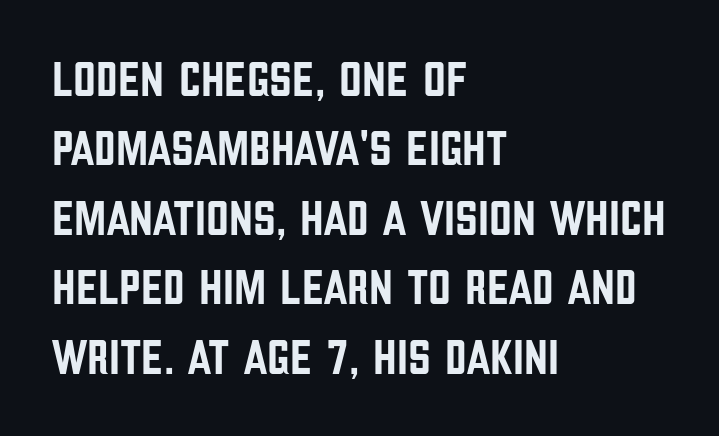
Q: Is the text italic (slanted)? A: No, it is upright.
Q: Is the typeface a serif or a sans-serif typeface? A: Sans-serif.
Q: Is the text underlined? A: No.
Q: How is the paragraph aligned? A: Left-aligned.
Q: Is the spacing between letters normal or unusually wide? A: Normal.
Q: Is the spacing between lines tight, normal or loose? A: Normal.
Q: Width (condensed, normal, or wide)? A: Condensed.
Q: Stroke contrast? A: Low.
Q: x-height? A: Large.
Q: Monospaced? A: No.
